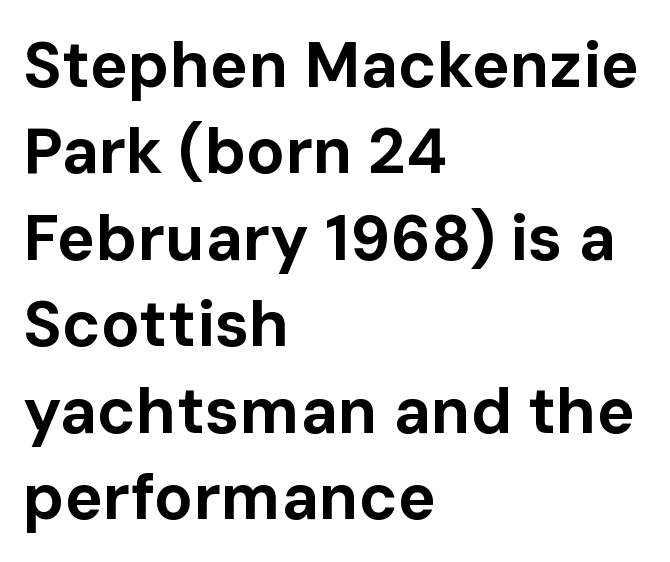
The image shows 64 px bold sans-serif type, upright; set left-aligned, normal line spacing (1.35x), normal letter spacing, not underlined; low stroke contrast and a medium x-height.
